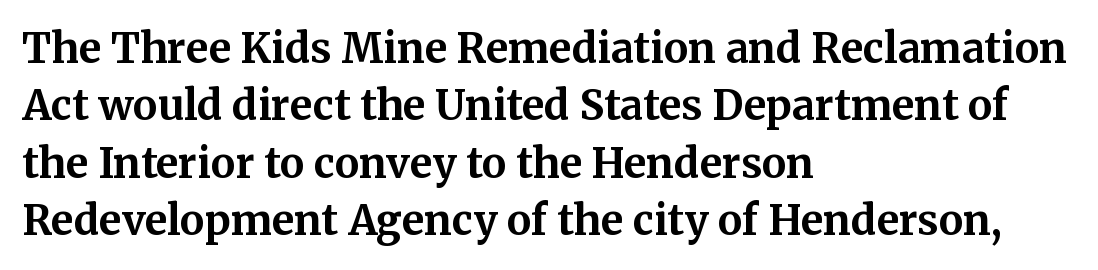
{"serif": "yes", "italic": "no", "bold": "yes", "weight": "bold", "width": "normal", "stroke_contrast": "medium", "x_height": "medium", "monospaced": "no", "underline": "no", "align": "left", "line_spacing": "normal", "line_spacing_ratio": 1.4, "letter_spacing": "normal", "letter_spacing_em": 0.0, "glyph_px": 41}
